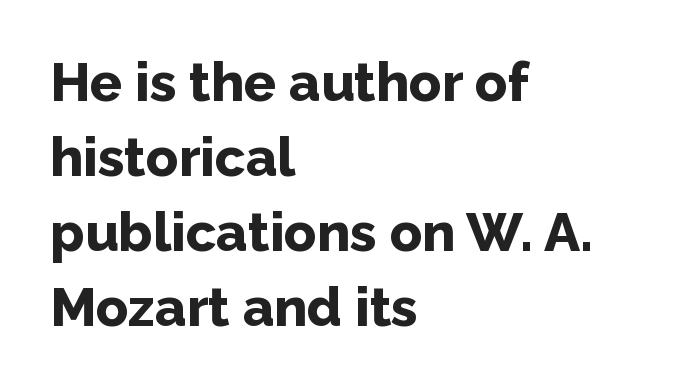
Q: Is the text bold? A: Yes.
Q: Is the text italic (slanted)? A: No, it is upright.
Q: Is the typeface a serif or a sans-serif typeface? A: Sans-serif.
Q: Is the text underlined? A: No.
Q: How is the paragraph aligned? A: Left-aligned.
Q: Is the spacing between letters normal or unusually wide? A: Normal.
Q: Is the spacing between lines tight, normal or loose? A: Normal.
Q: Width (condensed, normal, or wide)? A: Normal.
Q: Stroke contrast? A: Low.
Q: x-height? A: Medium.
Q: Monospaced? A: No.
